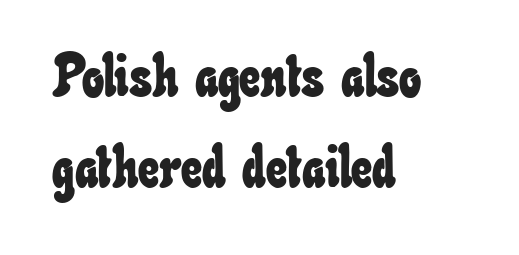
{"width": "condensed", "stroke_contrast": "low", "x_height": "small", "monospaced": "no", "underline": "no", "align": "left", "line_spacing": "normal", "line_spacing_ratio": 1.54, "letter_spacing": "normal", "letter_spacing_em": 0.0, "glyph_px": 59}
